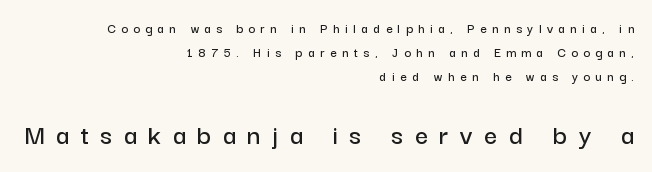
{"serif": "no", "italic": "no", "width": "normal", "stroke_contrast": "low", "x_height": "medium", "monospaced": "no", "underline": "no", "align": "right", "line_spacing_ratio": 1.71, "letter_spacing": "wide", "letter_spacing_em": 0.4, "larger_block": "second", "size_ratio": 2.07, "glyph_px": 29}
